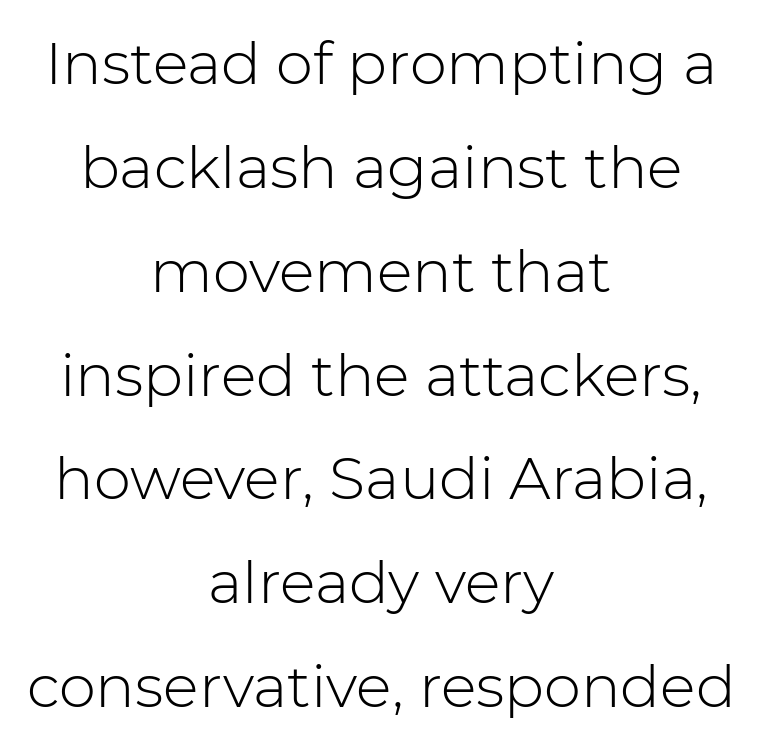
The image shows 59 px light sans-serif type, upright; set centered, line spacing 1.76x, normal letter spacing, not underlined; low stroke contrast and a medium x-height.
